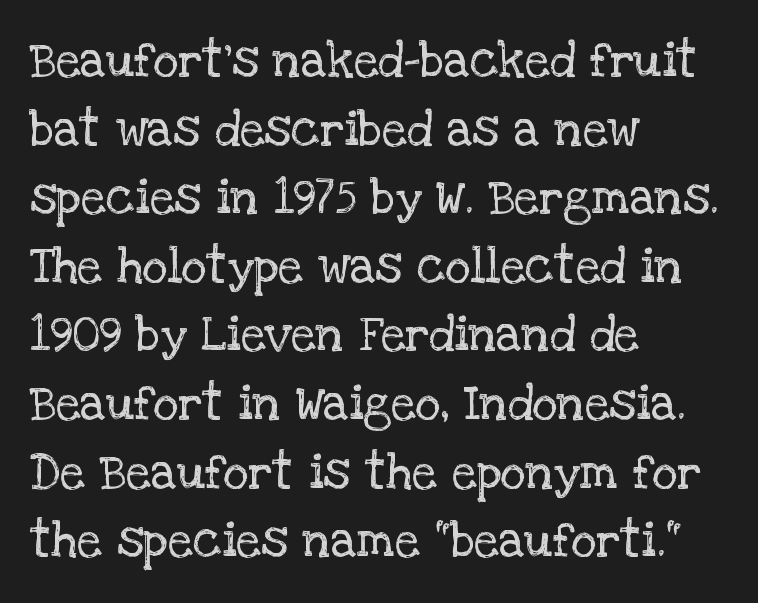
{"serif": "yes", "italic": "no", "bold": "no", "weight": "regular", "width": "normal", "stroke_contrast": "low", "x_height": "large", "monospaced": "no", "underline": "no", "align": "left", "line_spacing": "normal", "line_spacing_ratio": 1.4, "letter_spacing": "normal", "letter_spacing_em": 0.0, "glyph_px": 49}
